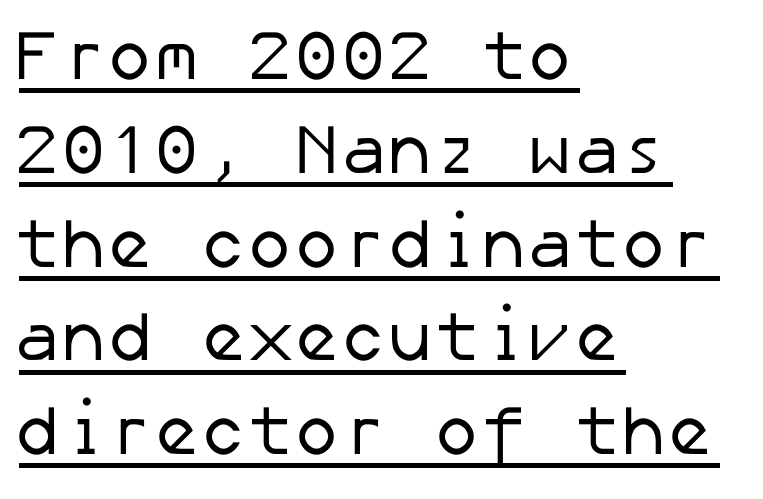
The image shows 70 px regular-weight sans-serif type; set left-aligned, normal line spacing (1.34x), normal letter spacing, underlined; low stroke contrast and a medium x-height.
